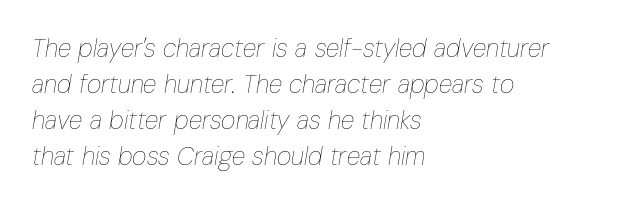
Q: Is the text bold? A: No.
Q: Is the text italic (slanted)? A: Yes, it leans right by about 10 degrees.
Q: Is the text underlined? A: No.
Q: How is the paragraph aligned? A: Left-aligned.
Q: Is the spacing between letters normal or unusually wide? A: Normal.
Q: Is the spacing between lines tight, normal or loose? A: Normal.
